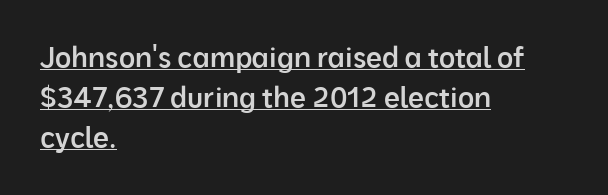
Slightly chunky letters — semibold, I'd say, not full bold. Serif or sans? Sans — the stroke terminals are bare. Underlined type. No italicization has been applied; the sample stays upright.
